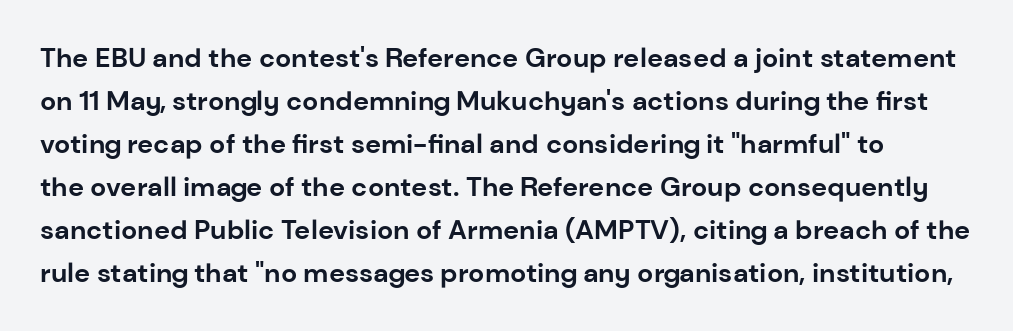
The image shows 27 px bold type, upright; set normal line spacing (1.59x), normal letter spacing, not underlined.
